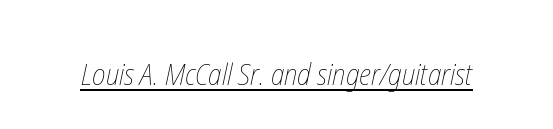
The letters advance in unequal steps, a hallmark of proportional type. Stem width sits at or under what a default text font uses. The rendered words wear a rule along their underside. In terms of letterspacing, this is plain default setting.
